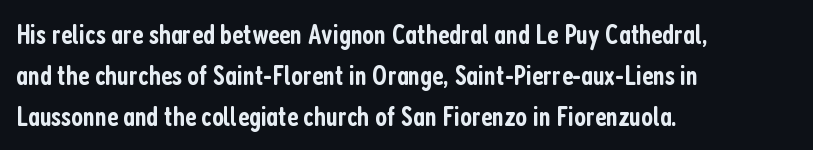
Q: Is the text bold? A: Semi-bold.
Q: Is the text italic (slanted)? A: No, it is upright.
Q: Is the typeface a serif or a sans-serif typeface? A: Sans-serif.
Q: Is the text underlined? A: No.
Q: How is the paragraph aligned? A: Left-aligned.
Q: Is the spacing between letters normal or unusually wide? A: Normal.
Q: Is the spacing between lines tight, normal or loose? A: Normal.
Q: Width (condensed, normal, or wide)? A: Condensed.
Q: Stroke contrast? A: Low.
Q: x-height? A: Medium.
Q: Monospaced? A: No.
